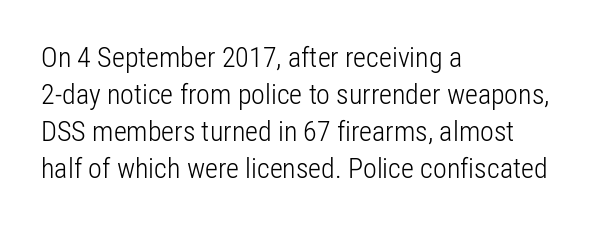
Looks like regular typesetting: each glyph gets only the width it needs. Decoration check: the copy has no underline. Left-aligned paragraph, ragged on the right. Characters follow at the spacing the type designer built in. Unlike a traditional serif, this face leaves its strokes unadorned.
